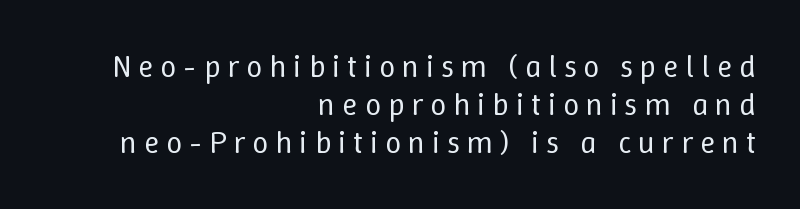
The image shows 32 px regular-weight type, upright; set right-aligned, line spacing 1.19x, unusually wide letter spacing (+0.21 em), not underlined; low stroke contrast and a medium x-height.
